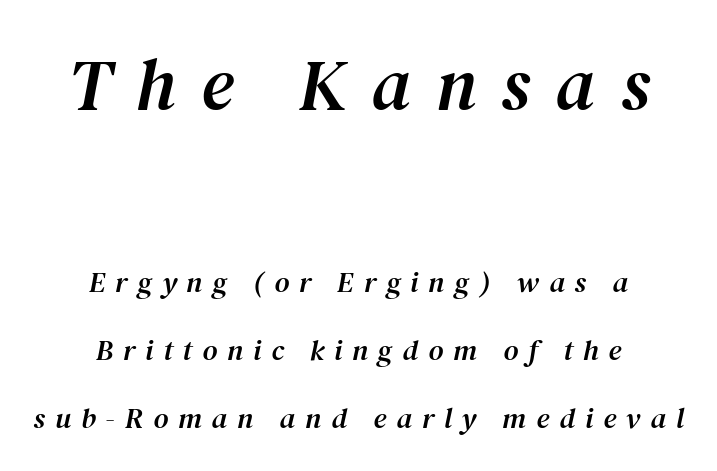
The image shows 73 px serif type, italic (leaning right); set centered, loose line spacing (2.33x), unusually wide letter spacing (+0.34 em), not underlined; the first (top) block is 2.52x larger; medium stroke contrast and a medium x-height.
